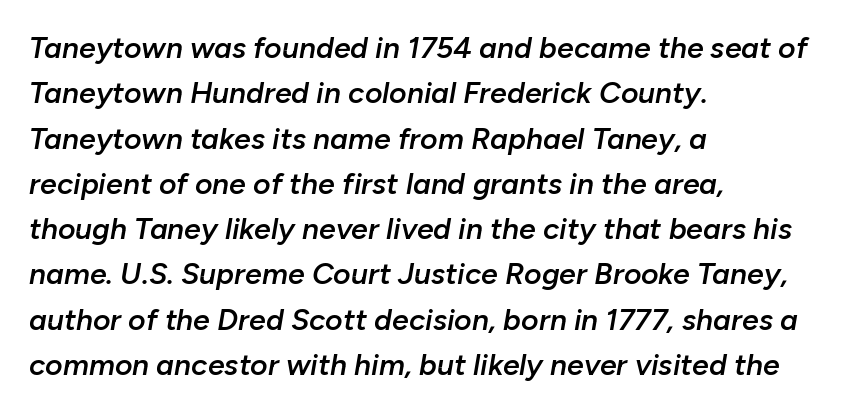
Would a proofreader flag this as italicized? Yes. A bit beefed up — I'd call it semibold rather than bold. The setting favours the left margin, as ordinary paragraphs usually do. A normal amount of white space separates one row of letters from the next. Compared with typical body copy, the letter spacing here is the same. These lines are rendered in a variable-pitch font.
